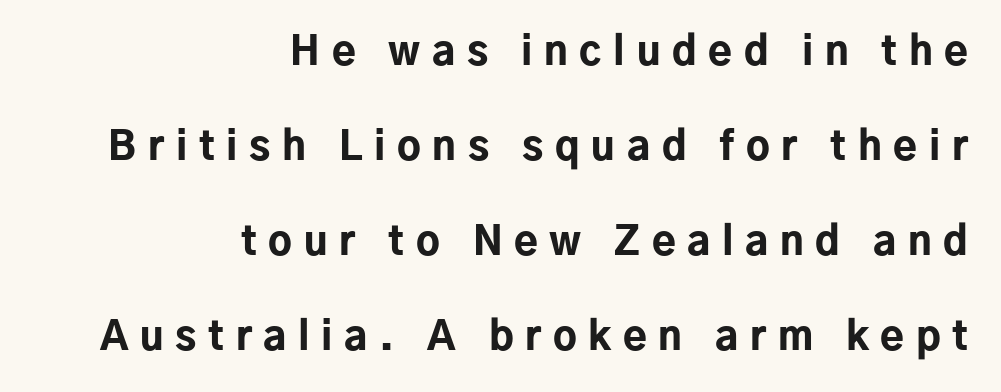
The image shows 39 px bold sans-serif type, upright; set right-aligned, loose line spacing (2.44x), unusually wide letter spacing (+0.3 em), not underlined; low stroke contrast and a medium x-height.
